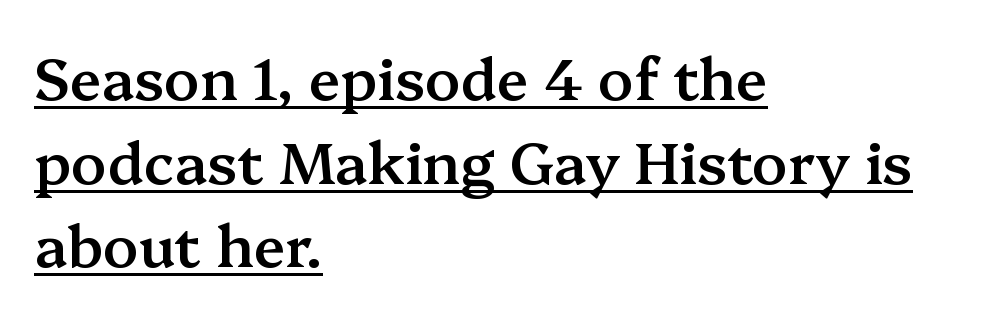
A serif font was chosen for this passage. Evenly set lines give the paragraph a standard silhouette. Each letter keeps its own natural width here, so spacing adapts to shape. These lines stack with their left ends in a neat column.
